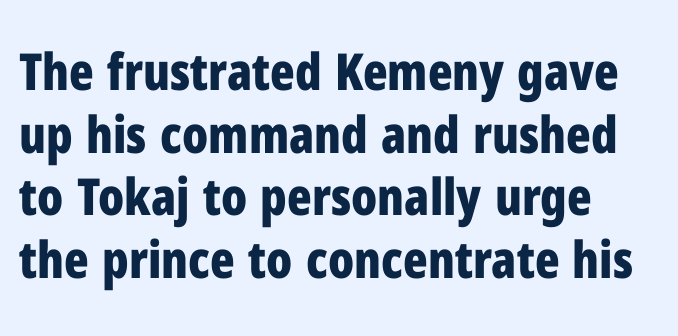
The image shows 51 px bold, condensed sans-serif type, upright; set left-aligned, line spacing 1.23x, normal letter spacing, not underlined; low stroke contrast and a medium x-height.
